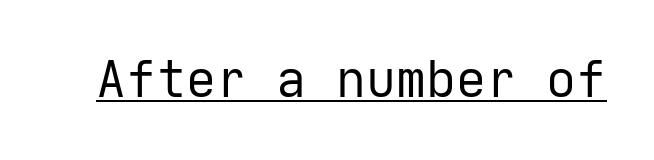
The image shows 50 px regular-weight sans-serif type, upright; set normal letter spacing, underlined; low stroke contrast and a medium x-height.
